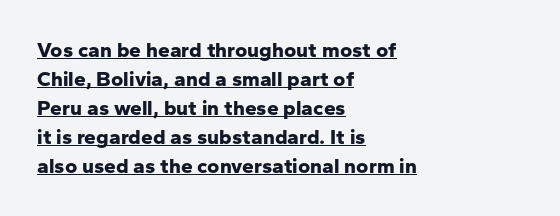
{"italic": "no", "bold": "yes", "underline": "yes", "align": "left", "line_spacing": "normal", "line_spacing_ratio": 1.38, "letter_spacing": "normal", "letter_spacing_em": 0.0, "glyph_px": 21}
